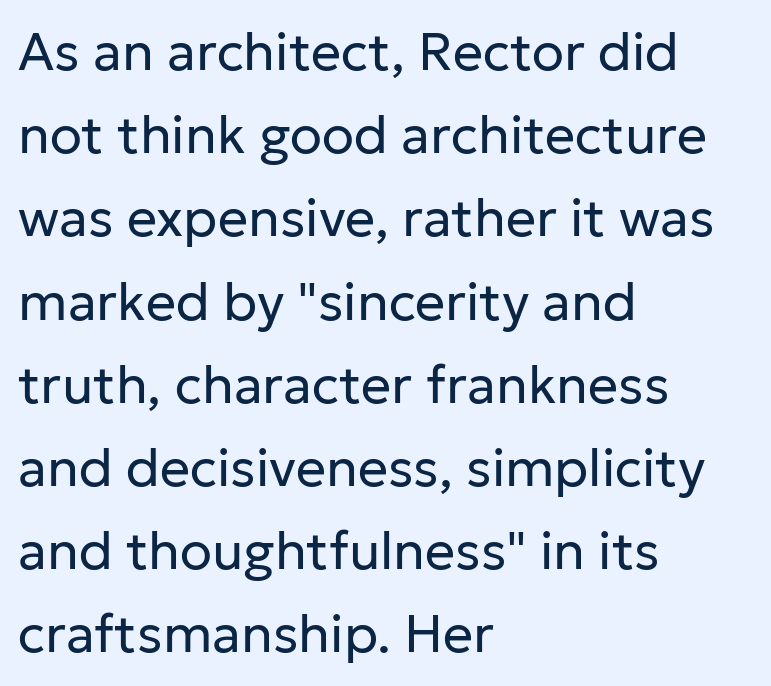
{"serif": "no", "italic": "no", "bold": "no", "weight": "regular", "width": "normal", "stroke_contrast": "low", "x_height": "medium", "monospaced": "no", "underline": "no", "align": "left", "line_spacing": "normal", "line_spacing_ratio": 1.57, "letter_spacing": "normal", "letter_spacing_em": 0.0, "glyph_px": 53}
